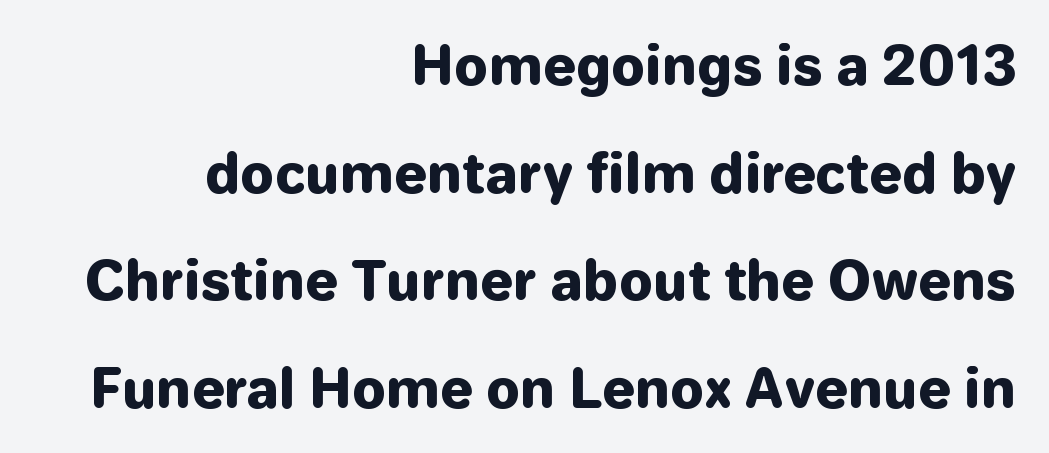
Q: Is the text bold? A: Yes.
Q: Is the text italic (slanted)? A: No, it is upright.
Q: Is the typeface a serif or a sans-serif typeface? A: Sans-serif.
Q: Is the text underlined? A: No.
Q: How is the paragraph aligned? A: Right-aligned.
Q: Is the spacing between letters normal or unusually wide? A: Normal.
Q: Is the spacing between lines tight, normal or loose? A: Loose.
Q: Width (condensed, normal, or wide)? A: Normal.
Q: Stroke contrast? A: Low.
Q: x-height? A: Medium.
Q: Monospaced? A: No.
